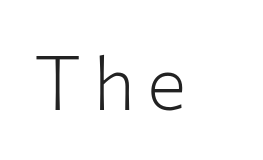
The image shows 74 px light sans-serif type, upright; set not underlined; low stroke contrast and a medium x-height.
